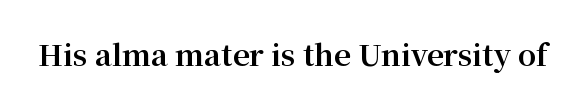
{"serif": "yes", "italic": "no", "bold": "yes", "weight": "bold", "width": "normal", "stroke_contrast": "medium", "x_height": "medium", "monospaced": "no", "underline": "no", "letter_spacing": "normal", "letter_spacing_em": 0.0, "glyph_px": 29}
